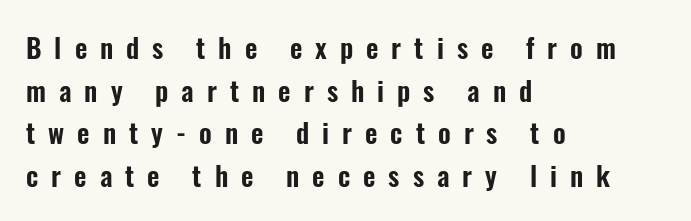
{"italic": "no", "underline": "no", "align": "left", "line_spacing": "normal", "line_spacing_ratio": 1.58, "letter_spacing": "wide", "letter_spacing_em": 0.48, "glyph_px": 27}
